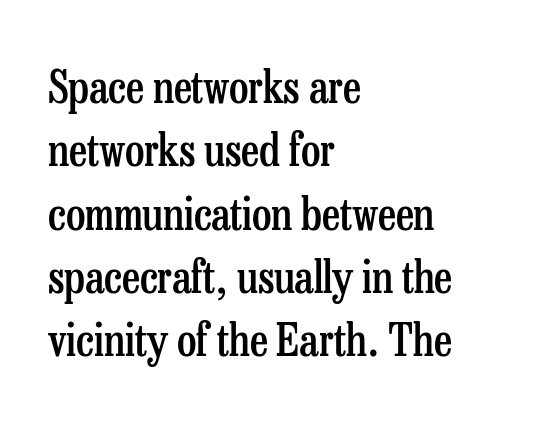
The image shows 44 px semibold, condensed serif type, upright; set left-aligned, normal line spacing (1.44x), normal letter spacing, not underlined; low stroke contrast and a medium x-height.
